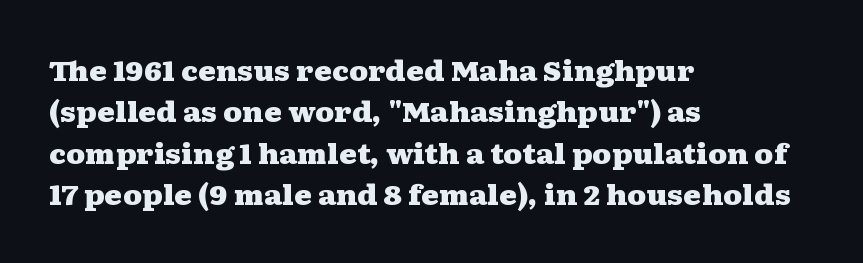
The image shows 27 px bold type, upright; set left-aligned, normal line spacing (1.53x), normal letter spacing, not underlined.
